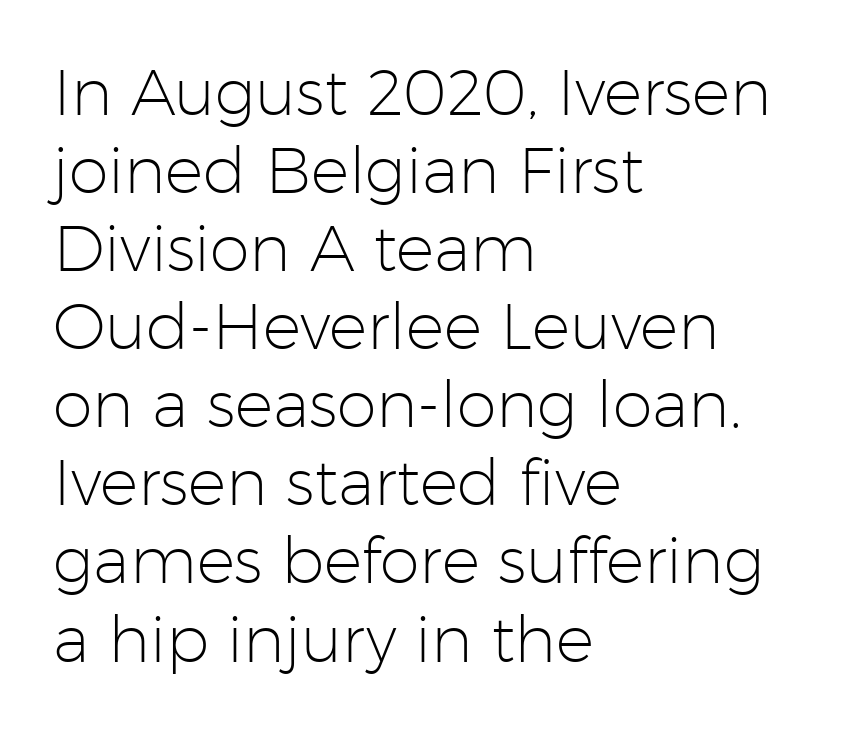
The rag falls on the right side of this text block. Varying glyph widths throughout — classic text-font behaviour. Observe the absence of serifs on each vertical stroke in this sample. Style check: upright. Each stroke keeps to a modest, everyday thickness or less. Default kerning and tracking; the words read as compact shapes.
